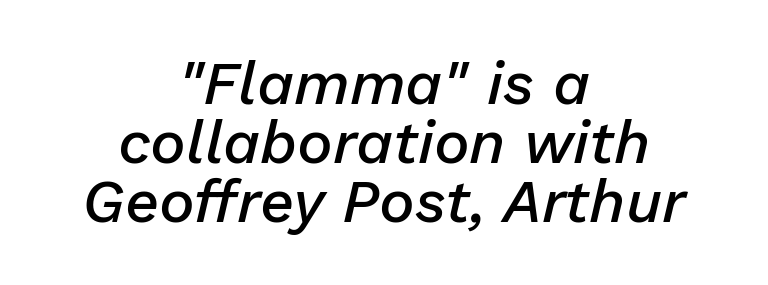
The image shows 60 px semibold type, italic (leaning right); set centered, tight line spacing (0.98x), normal letter spacing, not underlined; low stroke contrast and a medium x-height.
